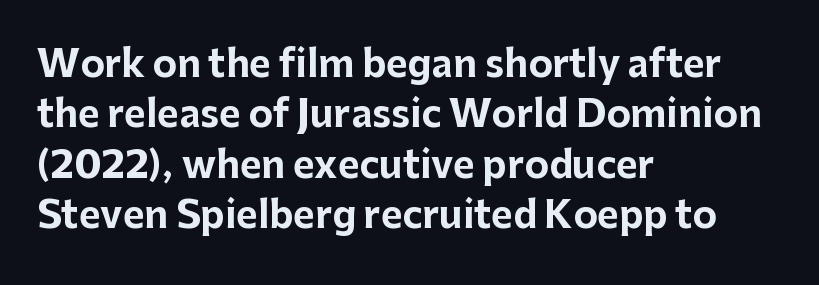
Designer's note — italics off, roman on. Leading matches the norm, producing a regular column. Students, this is bold: see how much ink each stroke carries. Character widths vary here, with narrow letters taking less room than wide ones. The passage is arranged the way most books set body copy — flush left. Nope, no serifs anywhere on these letters.
